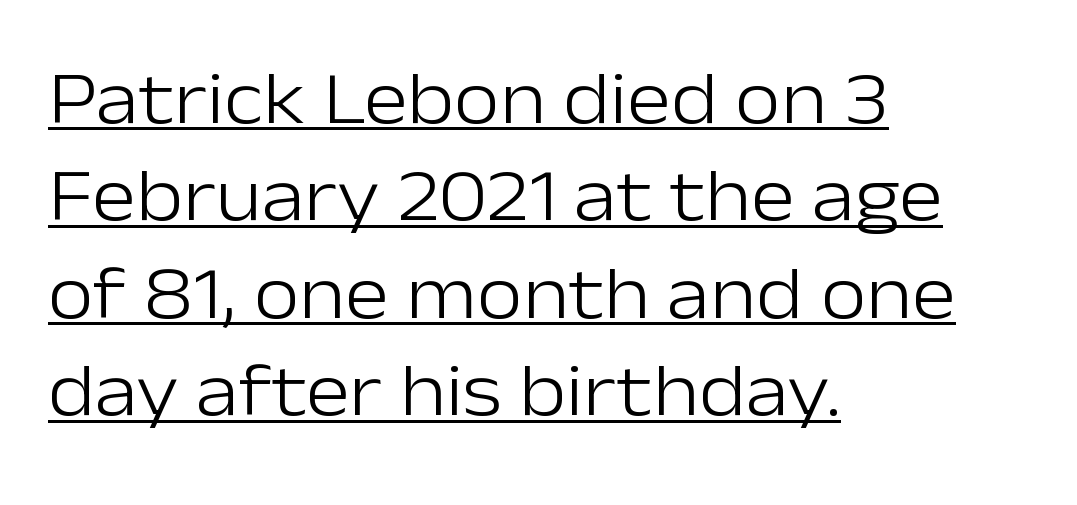
{"serif": "no", "italic": "no", "bold": "no", "weight": "light", "width": "normal", "stroke_contrast": "low", "x_height": "medium", "monospaced": "no", "underline": "yes", "align": "left", "line_spacing": "normal", "line_spacing_ratio": 1.3, "letter_spacing": "normal", "letter_spacing_em": 0.0, "glyph_px": 75}
